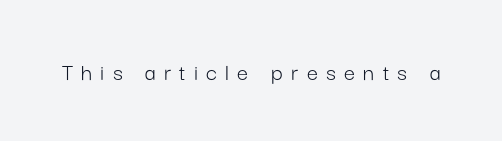
{"italic": "no", "bold": "no", "underline": "no", "letter_spacing": "wide", "letter_spacing_em": 0.33, "glyph_px": 25}
